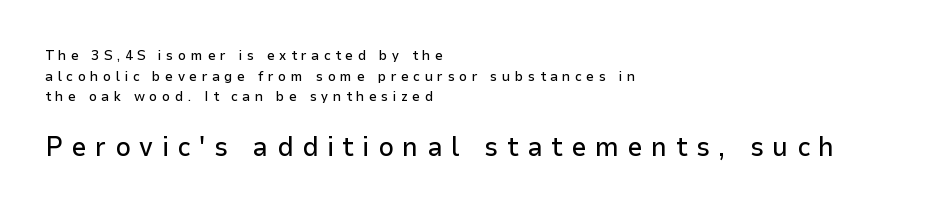
{"italic": "no", "underline": "no", "align": "left", "line_spacing": "normal", "line_spacing_ratio": 1.47, "letter_spacing": "wide", "letter_spacing_em": 0.32, "larger_block": "second", "size_ratio": 1.93, "glyph_px": 27}
